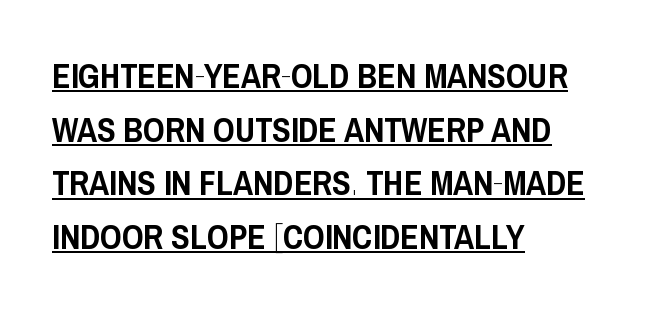
Q: Is the text italic (slanted)? A: No, it is upright.
Q: Is the typeface a serif or a sans-serif typeface? A: Sans-serif.
Q: Is the text underlined? A: Yes.
Q: How is the paragraph aligned? A: Left-aligned.
Q: Is the spacing between letters normal or unusually wide? A: Normal.
Q: Is the spacing between lines tight, normal or loose? A: Normal.
Q: Width (condensed, normal, or wide)? A: Condensed.
Q: Stroke contrast? A: Low.
Q: x-height? A: Large.
Q: Monospaced? A: No.
